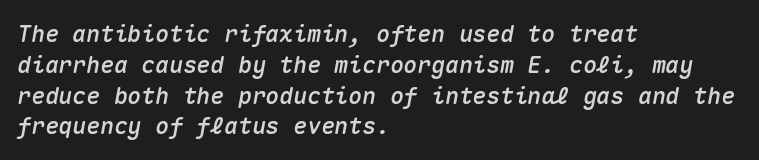
The image shows 23 px text type, italic (leaning right); set left-aligned, normal line spacing (1.34x), normal letter spacing, not underlined.
